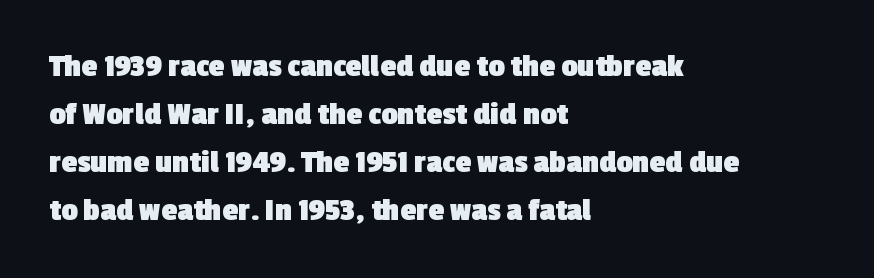
Is there much room between lines? A standard amount, neither cramped nor airy. The passage shown is not underscored anywhere. Each glyph is drawn with heavy, bold strokes. The passage shown is typeset with a sans-serif family.
